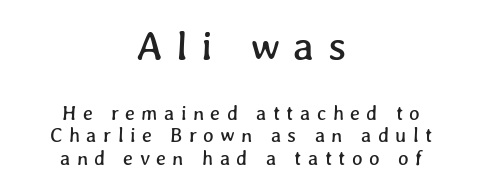
A typesetter would call this leading minimal, almost set solid. The face used here is rendered with a markedly widened letterfit. Top chunk: large. Bottom chunk: small. The setting favours the middle, as headings and verse often do. Is this a fixed-width face? No — the glyphs have proportional, varying widths. Words float on clear page, feet unadorned.
